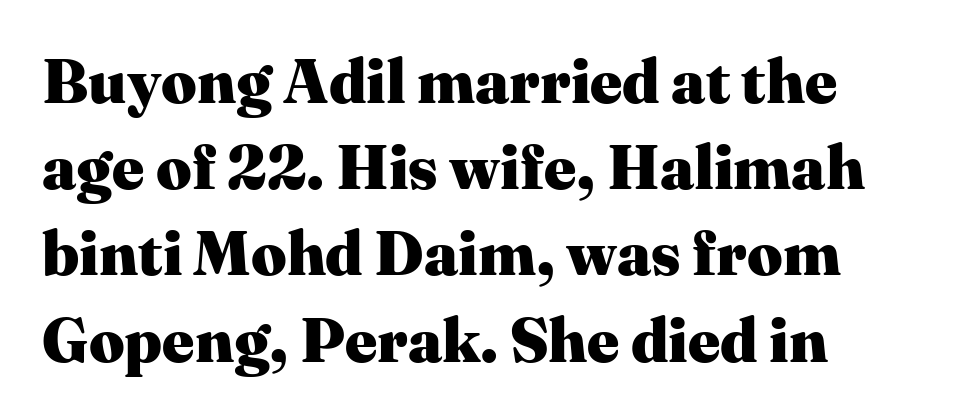
Q: Is the text bold? A: Yes.
Q: Is the text italic (slanted)? A: No, it is upright.
Q: Is the typeface a serif or a sans-serif typeface? A: Serif.
Q: Is the text underlined? A: No.
Q: How is the paragraph aligned? A: Left-aligned.
Q: Is the spacing between letters normal or unusually wide? A: Normal.
Q: Is the spacing between lines tight, normal or loose? A: Normal.
Q: Width (condensed, normal, or wide)? A: Normal.
Q: Stroke contrast? A: Medium.
Q: x-height? A: Medium.
Q: Monospaced? A: No.
